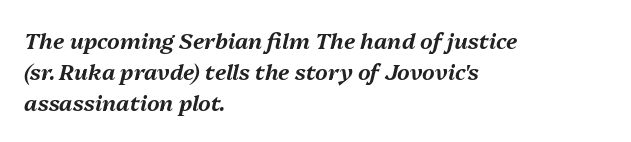
{"italic": "yes", "lean": "right", "slant_degrees": 13, "underline": "no", "align": "left", "line_spacing": "normal", "line_spacing_ratio": 1.41, "letter_spacing": "normal", "letter_spacing_em": 0.0, "glyph_px": 22}
